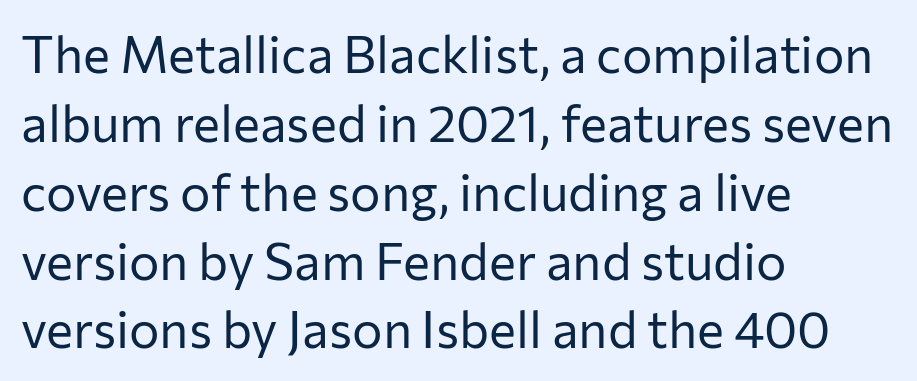
The image shows 51 px regular-weight sans-serif type, upright; set left-aligned, normal line spacing (1.35x), normal letter spacing, not underlined; low stroke contrast and a medium x-height.
